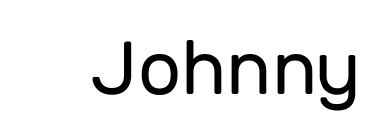
The rendering uses natural spacing where letterforms have individual widths. Default kerning and tracking; the words read as compact shapes. Do the letters lean? They stand straight. Honestly, there is no underline to notice here at all. Each letter's strokes conclude bluntly, with no projecting serifs. Is this a heavy cut? Hardly; it is regular or lighter.
